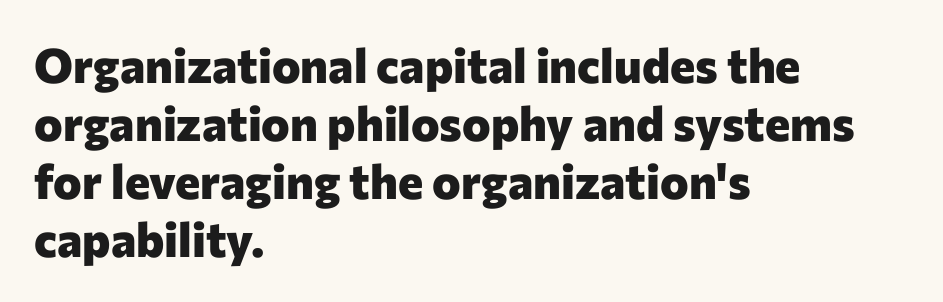
The rendering uses a bold face; every stroke is thick and dark. A classic flush-left, rag-right setting is used for this passage. Nope, not italic — everything's standing straight. Students, note that the glyphs here touch the page at normal intervals. These lines are rendered in a variable-pitch font. Descenders hang freely into open space.
